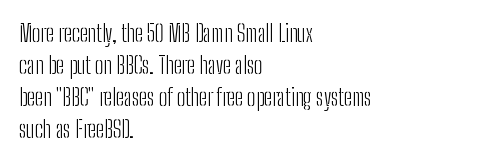
Q: Is the text bold? A: No.
Q: Is the text italic (slanted)? A: No, it is upright.
Q: Is the text underlined? A: No.
Q: How is the paragraph aligned? A: Left-aligned.
Q: Is the spacing between letters normal or unusually wide? A: Normal.
Q: Is the spacing between lines tight, normal or loose? A: Normal.
